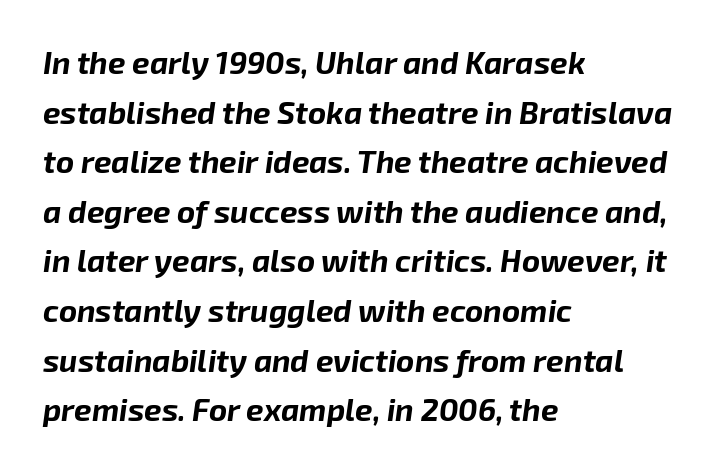
The image shows 31 px bold type, italic (leaning right); set left-aligned, normal line spacing (1.6x), normal letter spacing, not underlined; low stroke contrast and a medium x-height.
